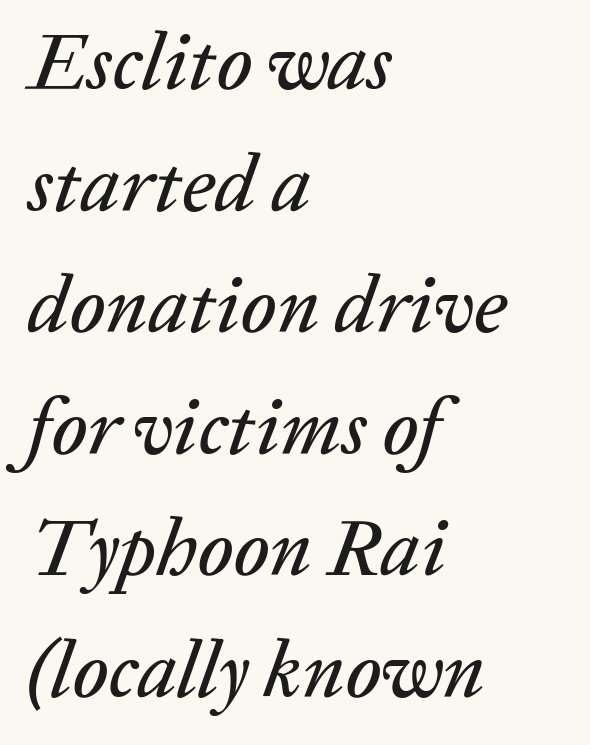
Q: Is the text italic (slanted)? A: Yes, it leans right by about 20 degrees.
Q: Is the text underlined? A: No.
Q: How is the paragraph aligned? A: Left-aligned.
Q: Is the spacing between letters normal or unusually wide? A: Normal.
Q: Is the spacing between lines tight, normal or loose? A: Normal.
Q: Width (condensed, normal, or wide)? A: Normal.
Q: Stroke contrast? A: Low.
Q: x-height? A: Medium.
Q: Monospaced? A: No.
